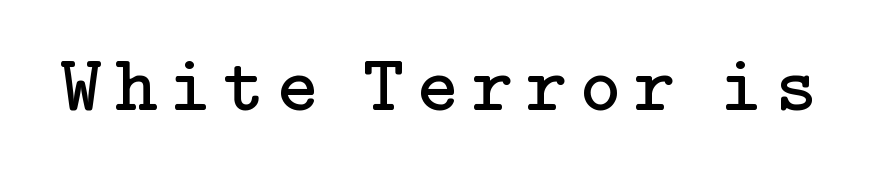
{"serif": "yes", "italic": "no", "bold": "no", "weight": "regular", "width": "normal", "stroke_contrast": "low", "x_height": "medium", "underline": "no", "glyph_px": 79}
